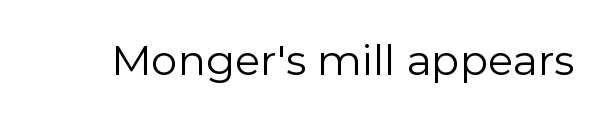
{"serif": "no", "italic": "no", "bold": "no", "weight": "regular", "width": "normal", "x_height": "medium", "monospaced": "no", "underline": "no", "letter_spacing": "normal", "letter_spacing_em": 0.0, "glyph_px": 42}
